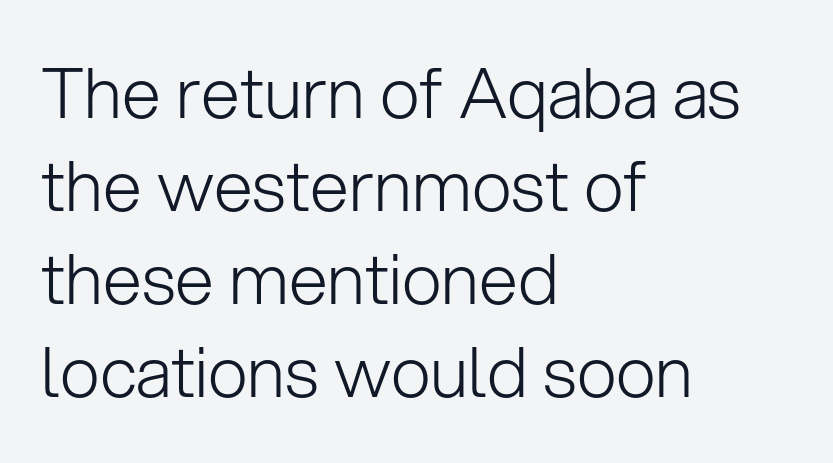
The setting favours the left margin, as ordinary paragraphs usually do. On a weight scale, this lands at 450 or below. Honestly, there is no underline to notice here at all. Each letter keeps its own natural width here, so spacing adapts to shape. The lettering holds an erect, upright posture throughout. Notice how descenders clear the ascenders below comfortably — that's standard leading.
